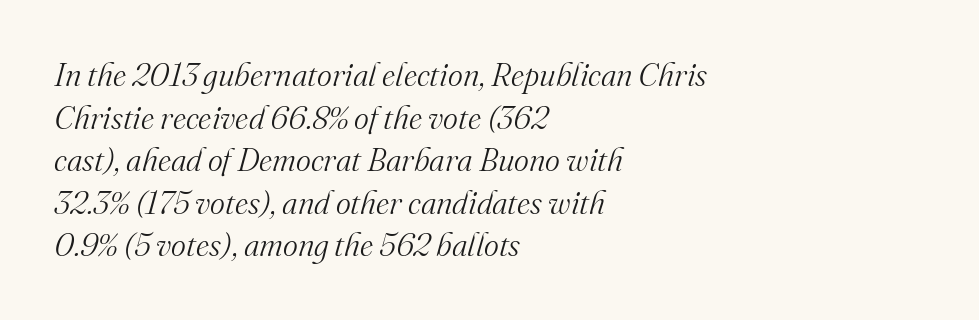
The rag falls on the right side of this text block. The space between consecutive lines is moderate. Think of a printed novel: that variable character pitch is what you see here. The passage shown is not underscored anywhere.
